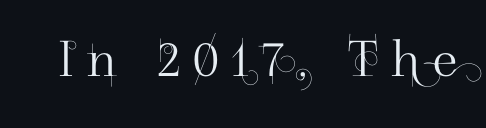
The image shows 49 px sans-serif type, upright; set unusually wide letter spacing (+0.28 em), not underlined; high stroke contrast and a small x-height.
